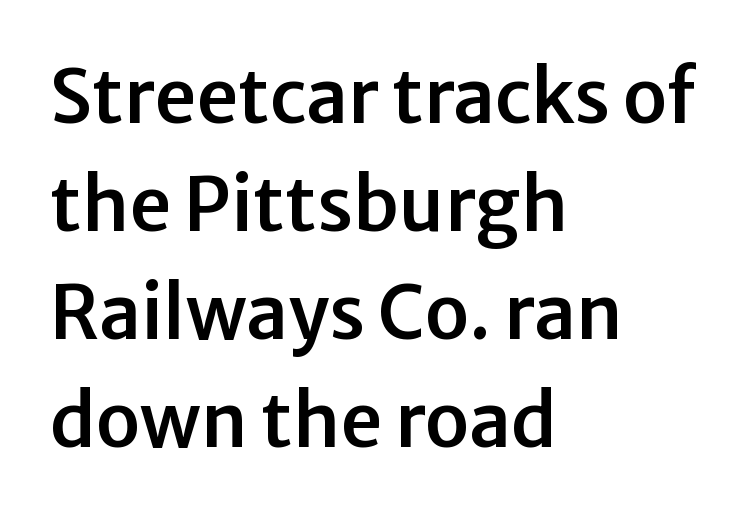
Compared with typical paragraphs, the rows here are spaced about the same. The letters stand straight up with perfectly vertical stems. The letters sit at their default tracking, neither squeezed nor spread. The gap between lines stays unmarked. The designer went with a sans here, leaving each stem footless. The ragged edge is on the right, which tells us the setting is flush left.
